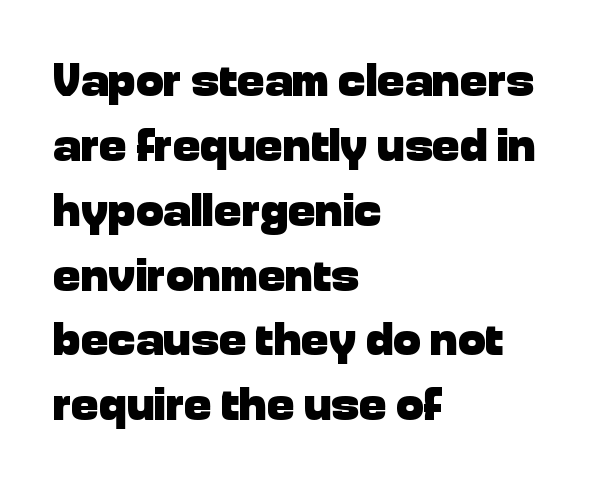
The image shows 46 px heavy sans-serif type, upright; set left-aligned, normal line spacing (1.41x), normal letter spacing, not underlined; low stroke contrast and a medium x-height.
